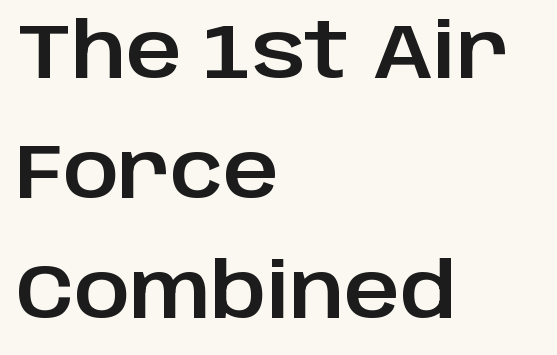
Quick note: not italic, upright. Each letter keeps its own natural width here, so spacing adapts to shape. This is sans-serif lettering, the kind often seen on screens and signage. The baseline area is clear.
